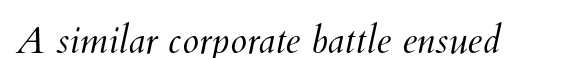
Is the type heavy? It reads as light-to-regular instead. These lines keep a tight, regular rhythm from letter to letter. Beneath every word, the page is bare. The face used here is proportionally spaced, like ordinary book or web type.
